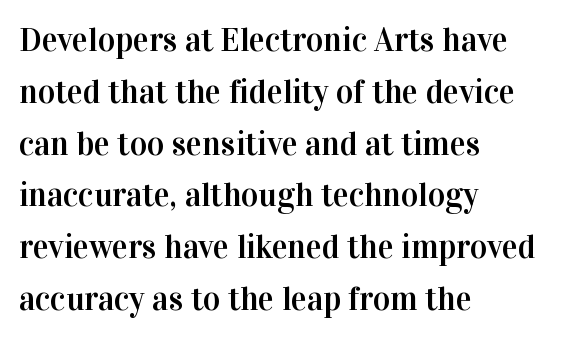
Q: Is the text italic (slanted)? A: No, it is upright.
Q: Is the typeface a serif or a sans-serif typeface? A: Serif.
Q: Is the text underlined? A: No.
Q: How is the paragraph aligned? A: Left-aligned.
Q: Is the spacing between letters normal or unusually wide? A: Normal.
Q: Is the spacing between lines tight, normal or loose? A: Normal.
Q: Width (condensed, normal, or wide)? A: Normal.
Q: Stroke contrast? A: High.
Q: x-height? A: Medium.
Q: Monospaced? A: No.
